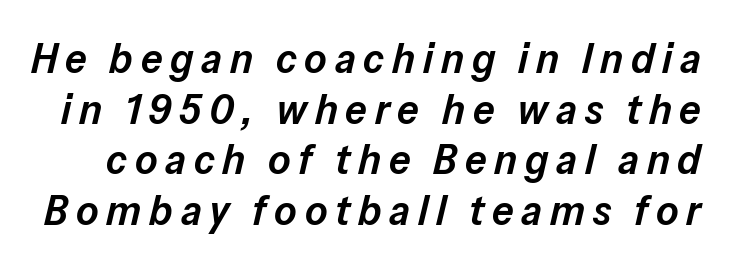
Q: Is the text bold? A: Semi-bold.
Q: Is the text italic (slanted)? A: Yes, it leans right by about 13 degrees.
Q: Is the text underlined? A: No.
Q: Width (condensed, normal, or wide)? A: Normal.
Q: Stroke contrast? A: Low.
Q: x-height? A: Medium.
Q: Monospaced? A: No.
